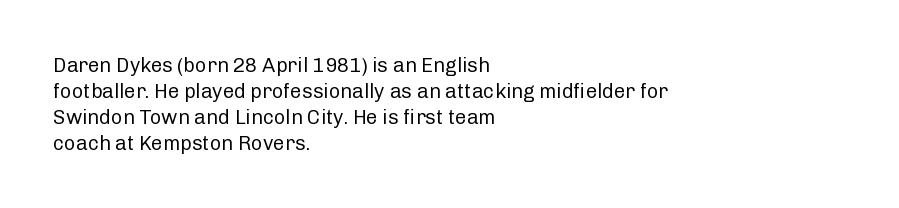
Where is the straight margin? On the left. This sample keeps an unexceptional amount of space between lines. The typesetting does not lean heavy: it is not bold. The gaps between neighbouring characters are ordinary and unremarkable. A clean baseline with only descenders dipping below it.
